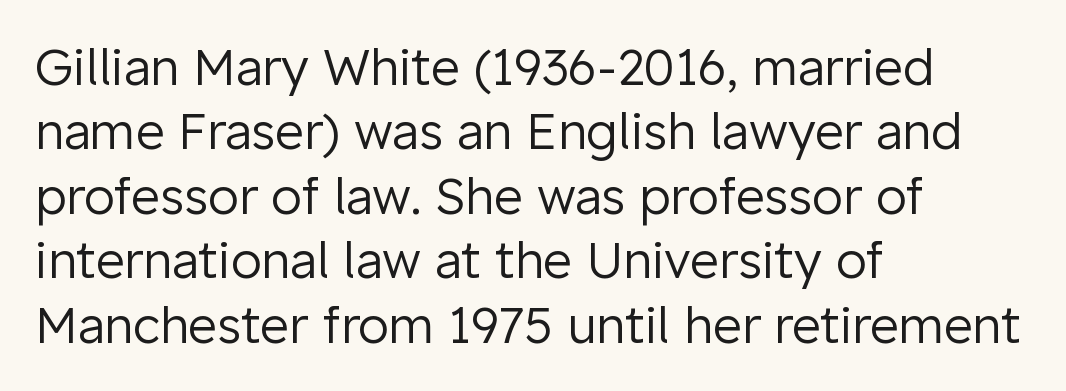
{"serif": "no", "italic": "no", "bold": "no", "weight": "regular", "width": "normal", "stroke_contrast": "low", "x_height": "medium", "monospaced": "no", "underline": "no", "align": "left", "line_spacing": "normal", "line_spacing_ratio": 1.29, "letter_spacing": "normal", "letter_spacing_em": 0.0, "glyph_px": 50}
